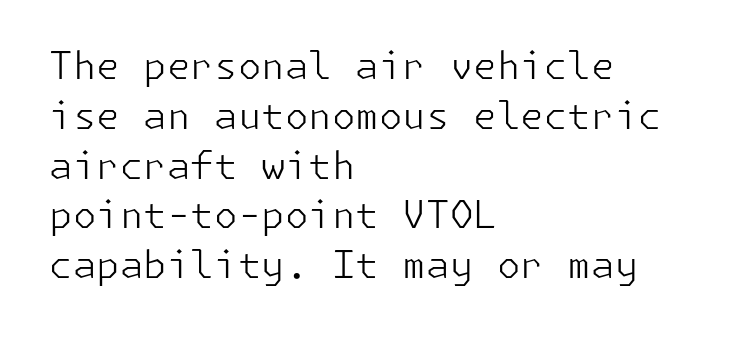
Q: Is the text bold? A: No.
Q: Is the text italic (slanted)? A: No, it is upright.
Q: Is the typeface a serif or a sans-serif typeface? A: Sans-serif.
Q: Is the text underlined? A: No.
Q: How is the paragraph aligned? A: Left-aligned.
Q: Is the spacing between letters normal or unusually wide? A: Normal.
Q: Is the spacing between lines tight, normal or loose? A: Normal.
Q: Width (condensed, normal, or wide)? A: Normal.
Q: Stroke contrast? A: Low.
Q: x-height? A: Medium.
